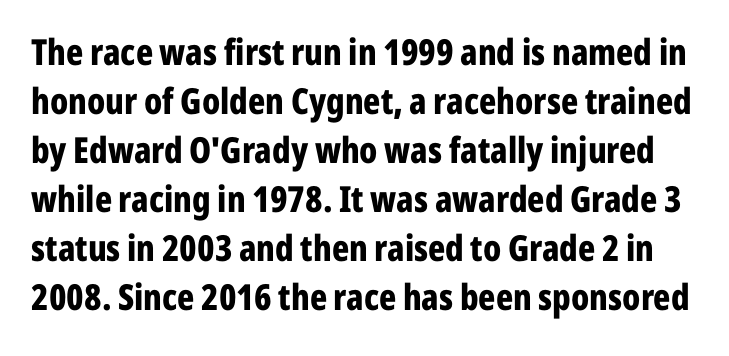
{"serif": "no", "italic": "no", "bold": "yes", "weight": "bold", "width": "condensed", "stroke_contrast": "low", "x_height": "medium", "monospaced": "no", "underline": "no", "line_spacing": "normal", "line_spacing_ratio": 1.36, "letter_spacing": "normal", "letter_spacing_em": 0.0, "glyph_px": 36}
